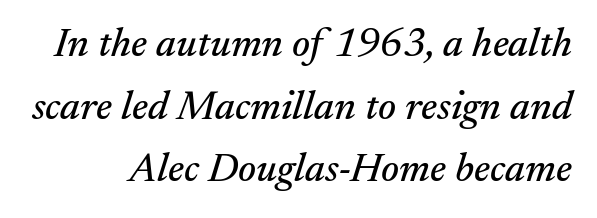
Q: Is the text italic (slanted)? A: Yes, it leans right by about 17 degrees.
Q: Is the typeface a serif or a sans-serif typeface? A: Serif.
Q: Is the text underlined? A: No.
Q: Is the spacing between letters normal or unusually wide? A: Normal.
Q: Is the spacing between lines tight, normal or loose? A: Normal.
Q: Width (condensed, normal, or wide)? A: Normal.
Q: Stroke contrast? A: Medium.
Q: x-height? A: Small.
Q: Monospaced? A: No.
